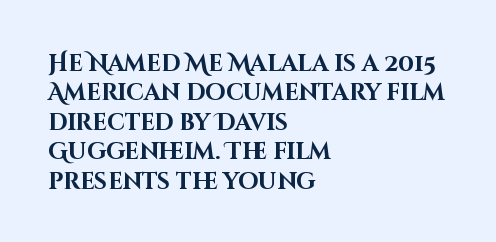
In terms of posture, this sample is upright. Whoever set this chose a conventional vertical rhythm. The space directly below the letters is spotless. A typesetter would call this zero additional tracking.
